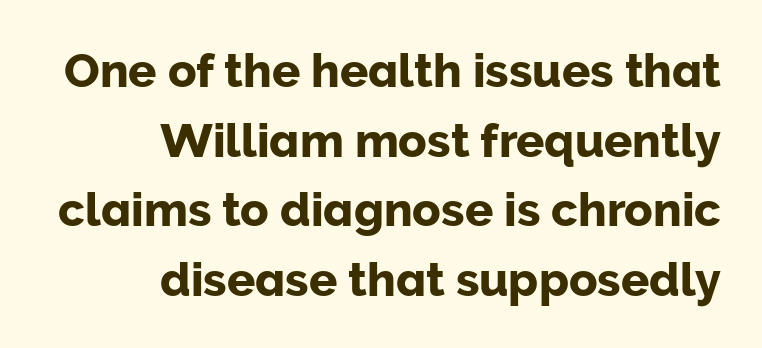
{"serif": "no", "italic": "no", "width": "normal", "stroke_contrast": "low", "x_height": "medium", "monospaced": "no", "underline": "no", "align": "right", "line_spacing": "normal", "line_spacing_ratio": 1.48, "letter_spacing": "normal", "letter_spacing_em": 0.0, "glyph_px": 47}
